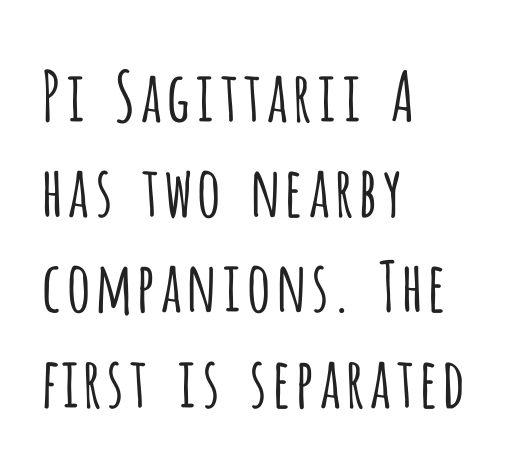
The image shows 69 px light, condensed sans-serif type, upright; set left-aligned, normal line spacing (1.38x), normal letter spacing, not underlined; low stroke contrast and a large x-height.
